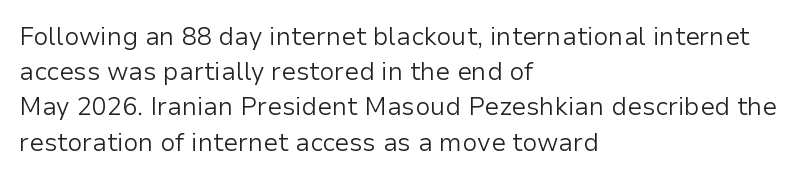
Weight: not bold — regular or lighter. Summary of vertical rhythm: regular, with standard interline spacing. Italic? Not at all — the glyphs are vertical. Words appear dense and cohesive because spacing is normal. Glance below the letters and you will spot only blank space.
